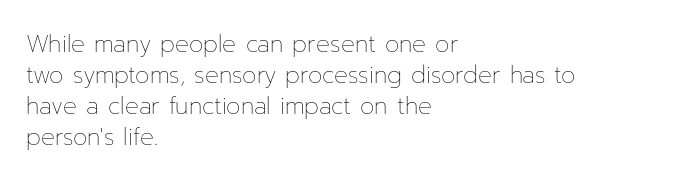
{"italic": "no", "bold": "no", "underline": "no", "align": "left", "line_spacing": "normal", "line_spacing_ratio": 1.35, "letter_spacing": "normal", "letter_spacing_em": 0.0, "glyph_px": 23}
